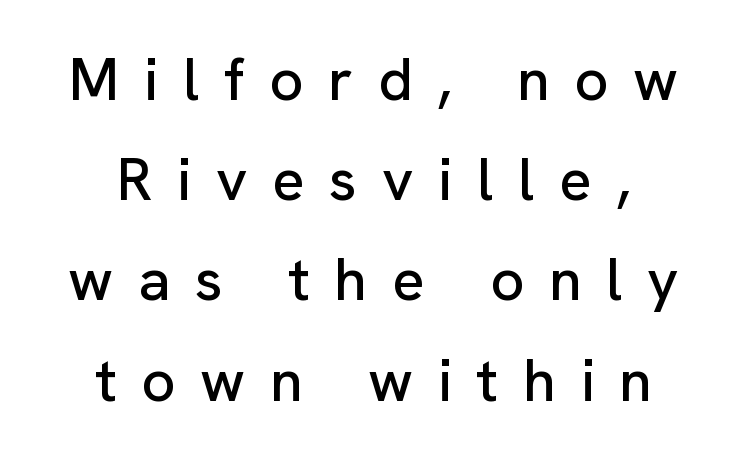
{"serif": "no", "italic": "no", "width": "normal", "stroke_contrast": "low", "x_height": "medium", "monospaced": "no", "underline": "no", "align": "center", "line_spacing": "normal", "line_spacing_ratio": 1.67, "letter_spacing": "wide", "letter_spacing_em": 0.41, "glyph_px": 60}
